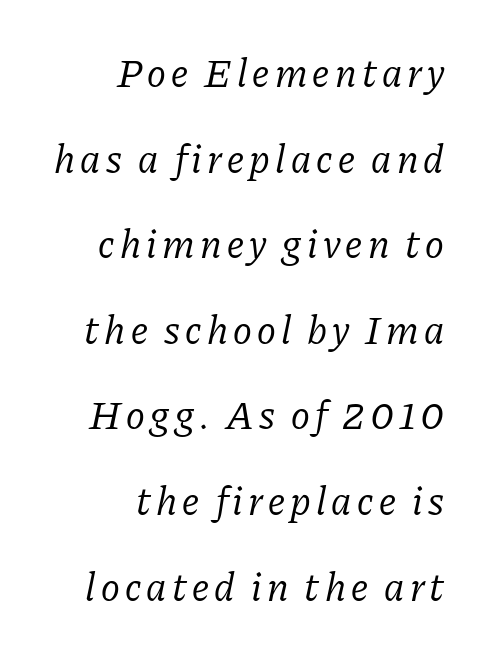
Q: Is the text bold? A: No.
Q: Is the text italic (slanted)? A: Yes, it leans right by about 11 degrees.
Q: Is the typeface a serif or a sans-serif typeface? A: Serif.
Q: Is the text underlined? A: No.
Q: How is the paragraph aligned? A: Right-aligned.
Q: Is the spacing between lines tight, normal or loose? A: Loose.
Q: Width (condensed, normal, or wide)? A: Normal.
Q: Stroke contrast? A: Low.
Q: x-height? A: Medium.
Q: Monospaced? A: No.
